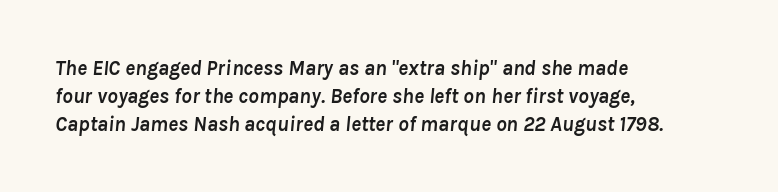
{"italic": "yes", "lean": "right", "slant_degrees": 8, "bold": "yes", "underline": "no", "align": "left", "line_spacing": "normal", "line_spacing_ratio": 1.33, "letter_spacing": "normal", "letter_spacing_em": 0.0, "glyph_px": 21}
